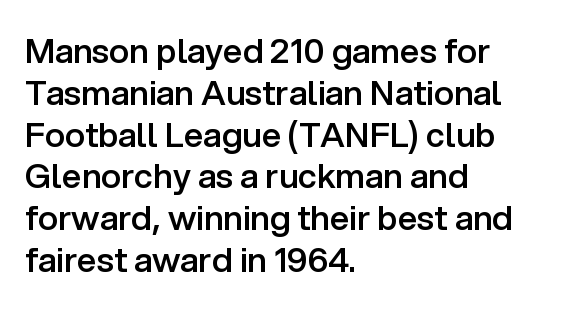
The image shows 34 px semibold sans-serif type, upright; set left-aligned, line spacing 1.23x, normal letter spacing, not underlined; low stroke contrast and a medium x-height.
